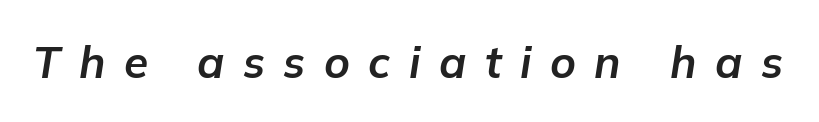
Q: Is the text bold? A: Yes.
Q: Is the text italic (slanted)? A: Yes, it leans right by about 9 degrees.
Q: Is the text underlined? A: No.
Q: Is the spacing between letters normal or unusually wide? A: Unusually wide.
Q: Width (condensed, normal, or wide)? A: Normal.
Q: Stroke contrast? A: Low.
Q: x-height? A: Medium.
Q: Monospaced? A: No.
